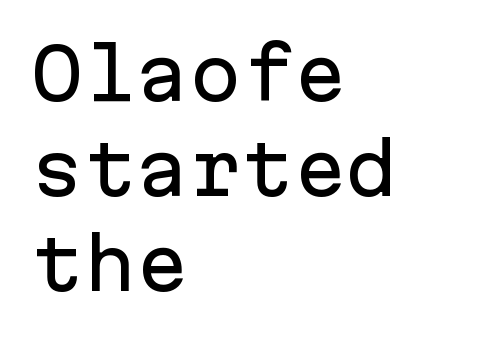
Where is the straight margin? On the left. A typesetter would mark this as roman, not italic. Type style note: lacks serifs. Looks like terminal output: every glyph gets an equal slot. Each word holds together tightly as a unit, with standard inter-letter gaps. Leading: standard.
